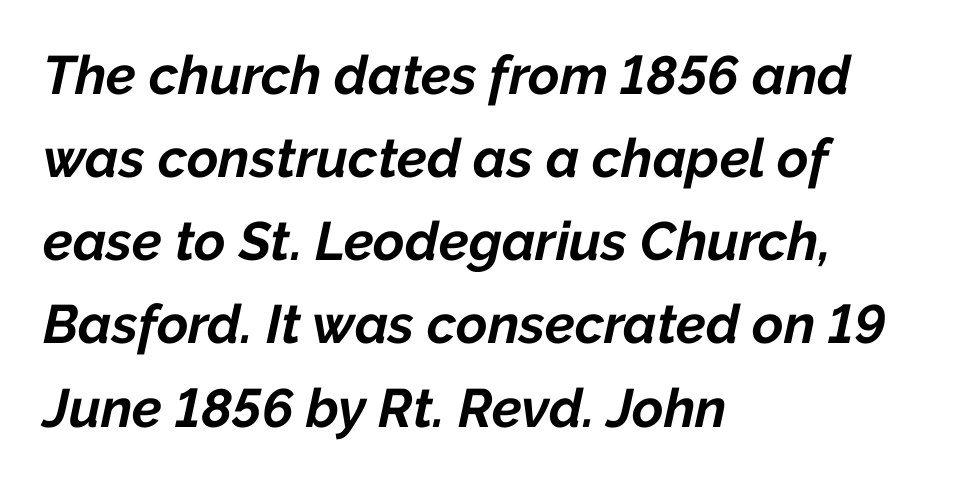
Stroke thickness is high; the sample reads as a true bold. The glyphs look as if they've been sheared to an angle. Do the characters align in a grid? No, the font is proportional. Glyph-to-glyph distance matches everyday printed text.
